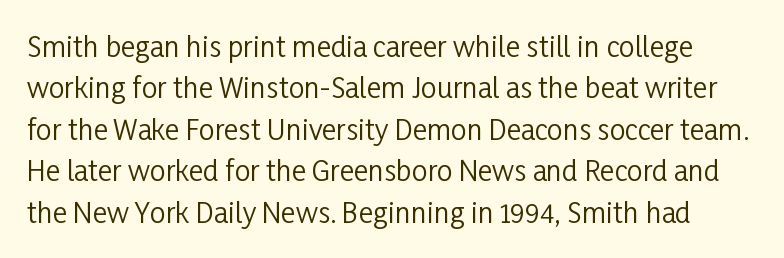
Q: Is the text bold? A: No.
Q: Is the text italic (slanted)? A: No, it is upright.
Q: Is the typeface a serif or a sans-serif typeface? A: Sans-serif.
Q: Is the text underlined? A: No.
Q: Is the spacing between letters normal or unusually wide? A: Normal.
Q: Is the spacing between lines tight, normal or loose? A: Normal.
Q: Width (condensed, normal, or wide)? A: Condensed.
Q: Stroke contrast? A: Low.
Q: x-height? A: Medium.
Q: Monospaced? A: No.
